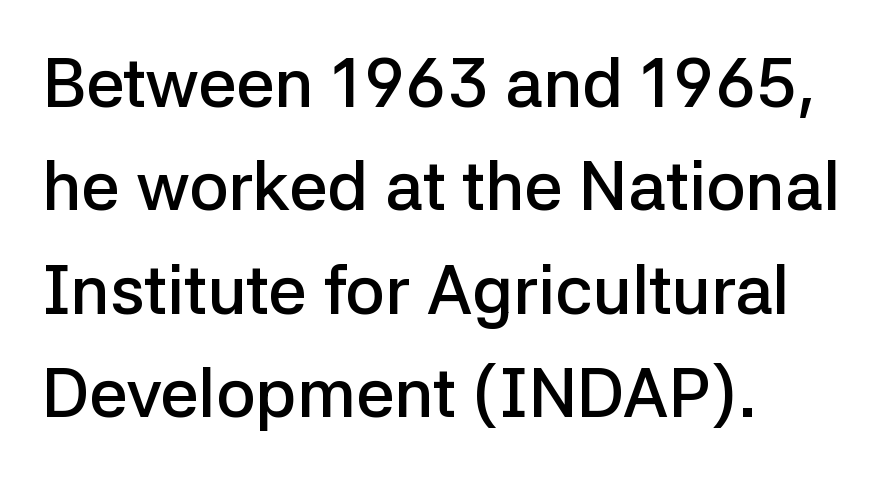
Q: Is the text bold? A: Semi-bold.
Q: Is the text italic (slanted)? A: No, it is upright.
Q: Is the typeface a serif or a sans-serif typeface? A: Sans-serif.
Q: Is the text underlined? A: No.
Q: How is the paragraph aligned? A: Left-aligned.
Q: Is the spacing between letters normal or unusually wide? A: Normal.
Q: Is the spacing between lines tight, normal or loose? A: Normal.
Q: Width (condensed, normal, or wide)? A: Normal.
Q: Stroke contrast? A: Low.
Q: x-height? A: Medium.
Q: Monospaced? A: No.
